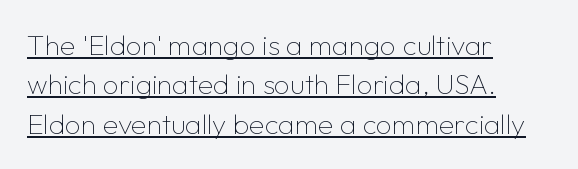
The setting favours the left margin, as ordinary paragraphs usually do. You could not count columns in this text — the font is proportionally spaced. Each line of the rendering has a horizontal stroke beneath the glyphs. This block has exactly the height ordinary leading produces. Nobody touched the tracking dial on this one.
